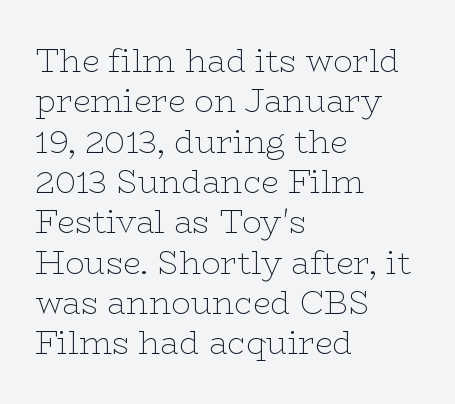
The rendering anchors every line to the left-hand side. The rendering keeps characters at their native spacing. Ordinary non-slanted type is in use. The strip under each line holds only bare page.
